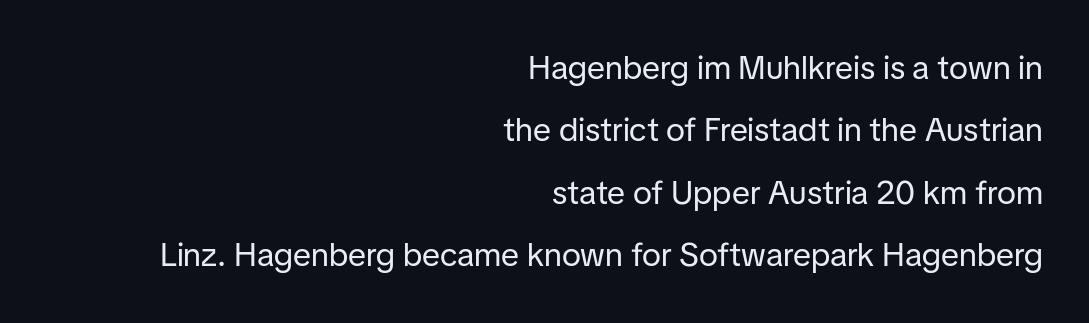
Teacher's note: observe the even right margin — that is flush-right alignment. Think of a printed novel: that variable character pitch is what you see here. In terms of letterspacing, this is plain default setting. Is the type heavy? It reads as light-to-regular instead.
